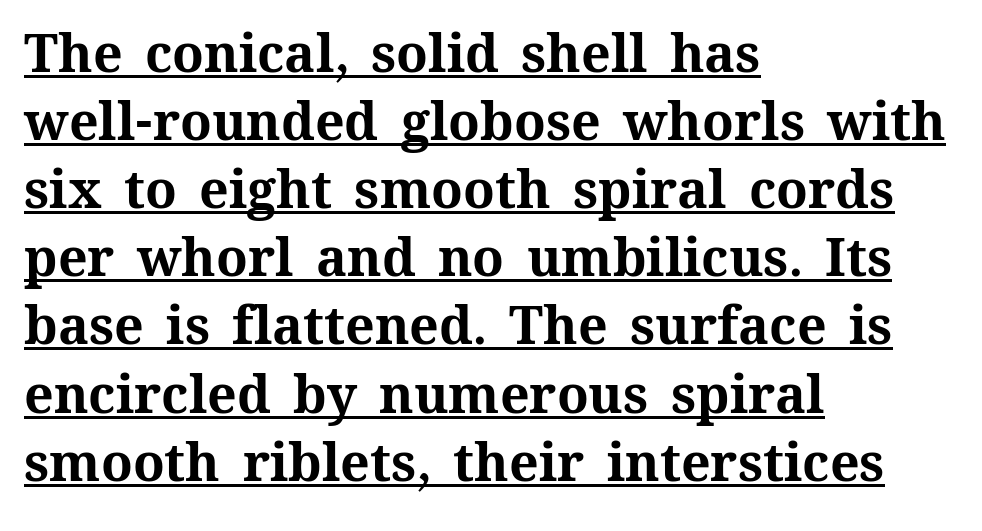
Q: Is the text bold? A: Yes.
Q: Is the text italic (slanted)? A: No, it is upright.
Q: Is the text underlined? A: Yes.
Q: How is the paragraph aligned? A: Left-aligned.
Q: Is the spacing between letters normal or unusually wide? A: Normal.
Q: Is the spacing between lines tight, normal or loose? A: Normal.
Q: Width (condensed, normal, or wide)? A: Normal.
Q: Stroke contrast? A: Medium.
Q: x-height? A: Medium.
Q: Monospaced? A: No.
